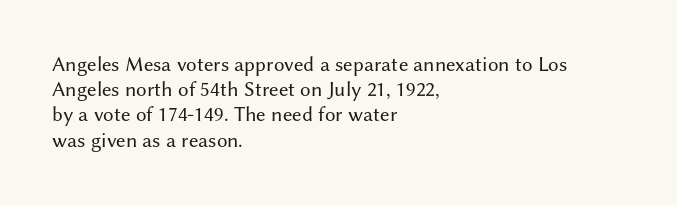
The image shows 21 px text type, upright; set left-aligned, line spacing 1.2x, normal letter spacing, not underlined.
